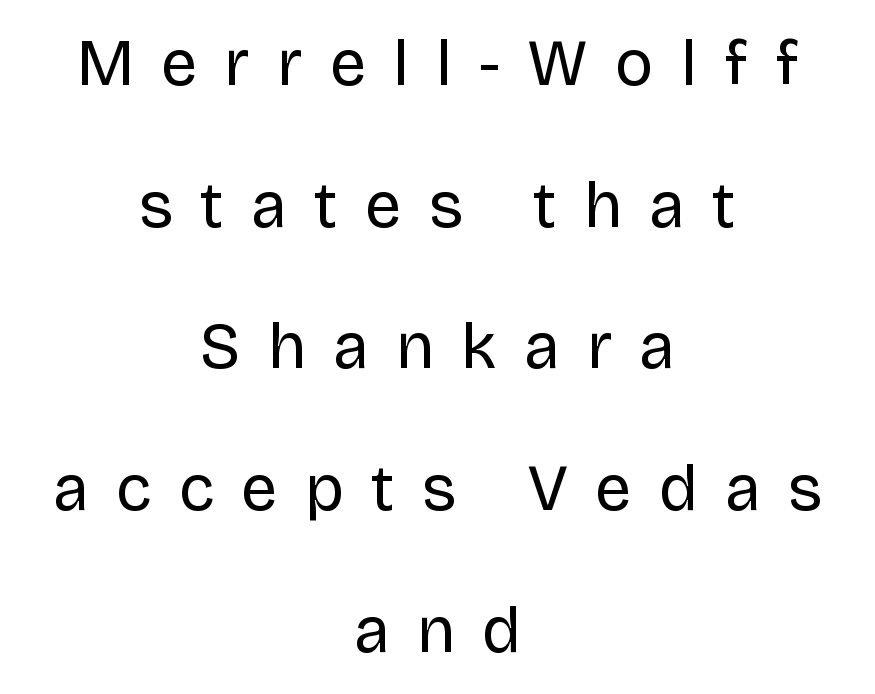
The image shows 65 px regular-weight sans-serif type, upright; set centered, loose line spacing (2.18x), unusually wide letter spacing (+0.42 em), not underlined; low stroke contrast and a large x-height.
